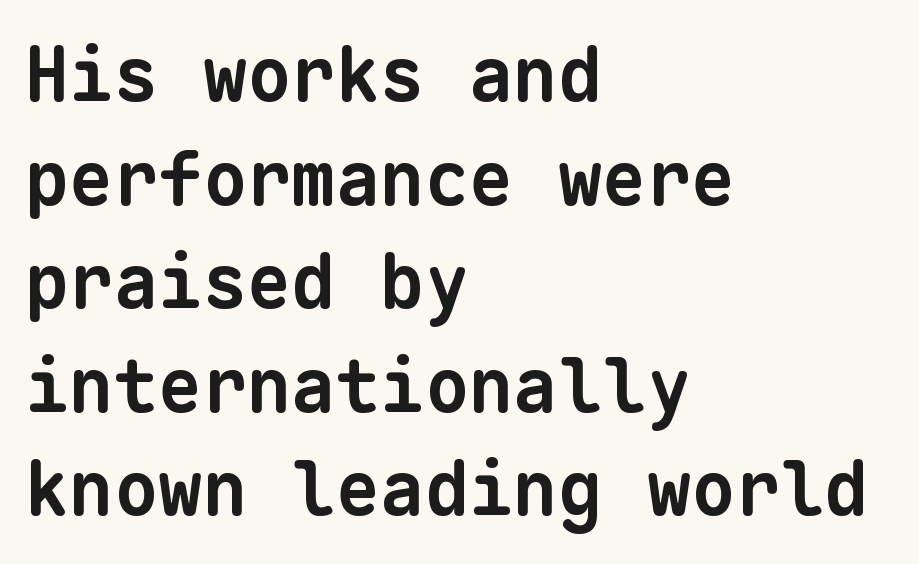
The image shows 74 px bold sans-serif type, monospaced; set left-aligned, normal line spacing (1.4x), normal letter spacing, not underlined; low stroke contrast and a medium x-height.
